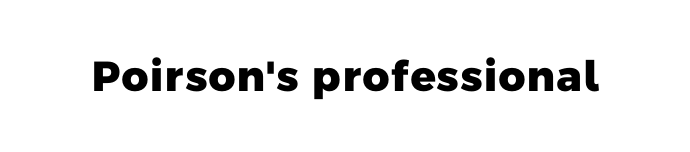
{"serif": "no", "bold": "yes", "weight": "heavy", "width": "normal", "stroke_contrast": "low", "x_height": "medium", "monospaced": "no", "underline": "no", "letter_spacing": "normal", "letter_spacing_em": 0.0, "glyph_px": 42}
